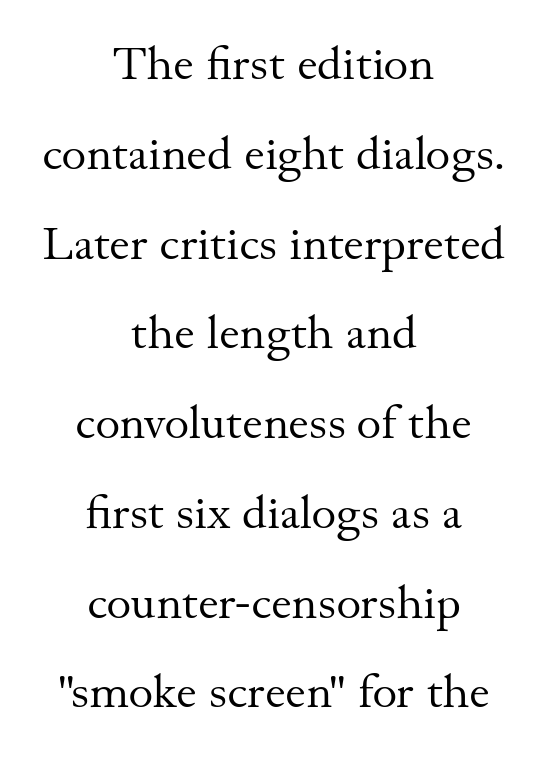
Students, note that the glyphs here touch the page at normal intervals. Are there feet on the stems? There are — it's a serif. Vertical stems look standard width or narrower in stroke. Each line is balanced around a shared central axis. This is roman type, the default non-slanted kind.
